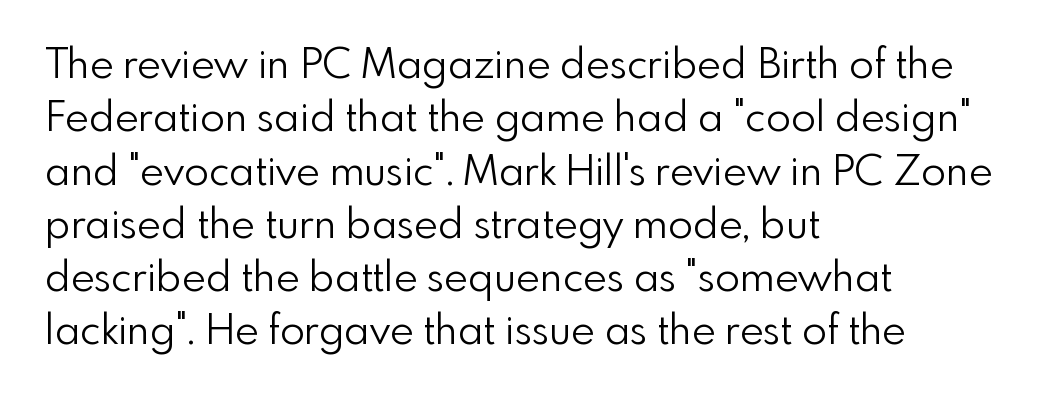
The passage shown is typed in a proportional face where columns would drift. Vertical strokes here are truly vertical. This is sans-serif lettering, the kind often seen on screens and signage. Does the copy run flush right? No — it runs flush left. Clear beneath every line of the passage.
